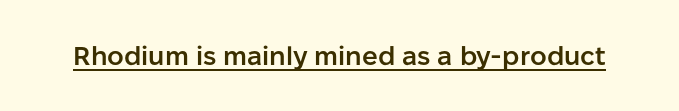
{"italic": "no", "bold": "semi", "underline": "yes", "letter_spacing": "normal", "letter_spacing_em": 0.0, "glyph_px": 26}
